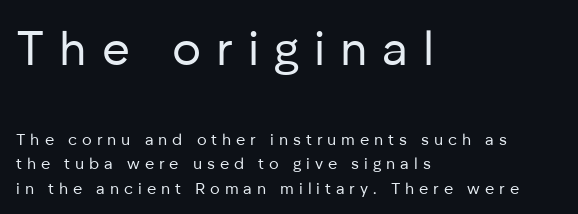
The image shows 48 px regular-weight sans-serif type, upright; set left-aligned, normal line spacing (1.53x), unusually wide letter spacing (+0.31 em), not underlined; the first (top) block is 3.0x larger; low stroke contrast and a medium x-height.
